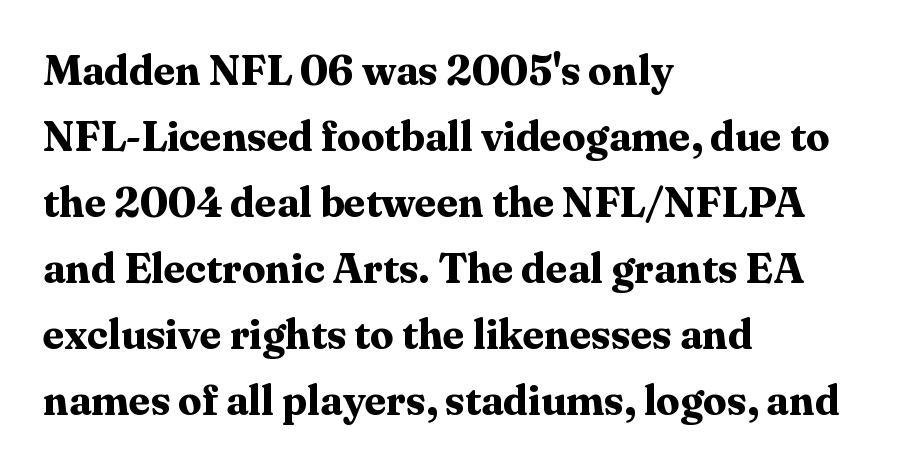
{"serif": "yes", "italic": "no", "bold": "yes", "weight": "bold", "width": "normal", "stroke_contrast": "medium", "x_height": "medium", "monospaced": "no", "underline": "no", "align": "left", "line_spacing": "normal", "line_spacing_ratio": 1.57, "letter_spacing": "normal", "letter_spacing_em": 0.0, "glyph_px": 42}
